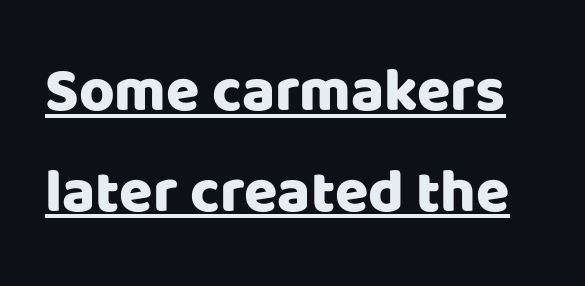
Students, note that the glyphs here touch the page at normal intervals. Quick note: underline on. Does the lettering tilt? It doesn't — this is upright. This sample has the flowing, uneven cadence of proportional lettering. Leading matches the norm, producing a regular column. Classification — sans serif.
